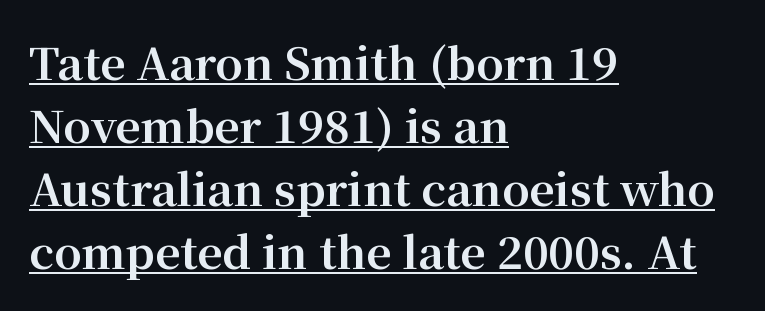
Q: Is the text bold? A: Yes.
Q: Is the text italic (slanted)? A: No, it is upright.
Q: Is the typeface a serif or a sans-serif typeface? A: Serif.
Q: Is the text underlined? A: Yes.
Q: How is the paragraph aligned? A: Left-aligned.
Q: Is the spacing between letters normal or unusually wide? A: Normal.
Q: Is the spacing between lines tight, normal or loose? A: Normal.
Q: Width (condensed, normal, or wide)? A: Normal.
Q: Stroke contrast? A: Medium.
Q: x-height? A: Medium.
Q: Monospaced? A: No.
